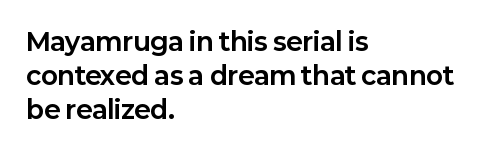
The image shows 25 px bold type, upright; set left-aligned, normal line spacing (1.36x), normal letter spacing, not underlined.
